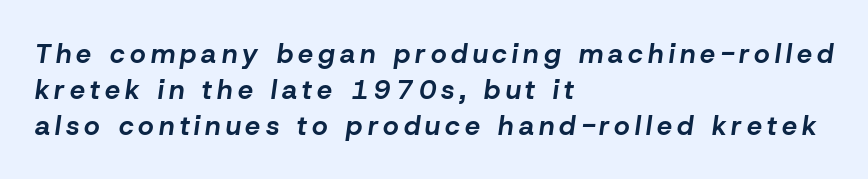
{"italic": "yes", "lean": "right", "slant_degrees": 8, "bold": "yes", "underline": "no", "align": "left", "line_spacing": "normal", "line_spacing_ratio": 1.33, "glyph_px": 27}
